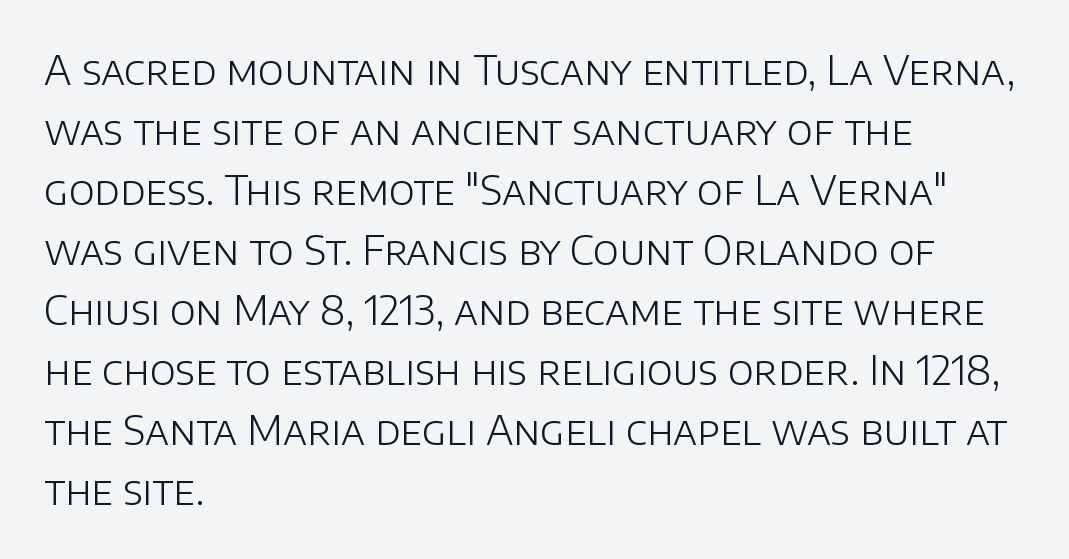
Q: Is the text bold? A: No.
Q: Is the text italic (slanted)? A: No, it is upright.
Q: Is the typeface a serif or a sans-serif typeface? A: Sans-serif.
Q: Is the text underlined? A: No.
Q: How is the paragraph aligned? A: Left-aligned.
Q: Is the spacing between letters normal or unusually wide? A: Normal.
Q: Is the spacing between lines tight, normal or loose? A: Normal.
Q: Width (condensed, normal, or wide)? A: Normal.
Q: Stroke contrast? A: Low.
Q: x-height? A: Large.
Q: Monospaced? A: No.
